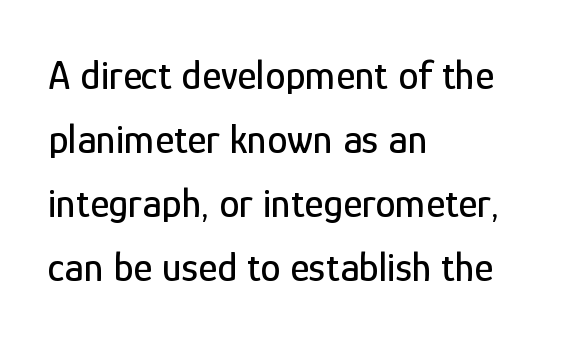
Q: Is the text italic (slanted)? A: No, it is upright.
Q: Is the typeface a serif or a sans-serif typeface? A: Sans-serif.
Q: Is the text underlined? A: No.
Q: How is the paragraph aligned? A: Left-aligned.
Q: Is the spacing between letters normal or unusually wide? A: Normal.
Q: Is the spacing between lines tight, normal or loose? A: Normal.
Q: Width (condensed, normal, or wide)? A: Condensed.
Q: Stroke contrast? A: Low.
Q: x-height? A: Medium.
Q: Monospaced? A: No.
